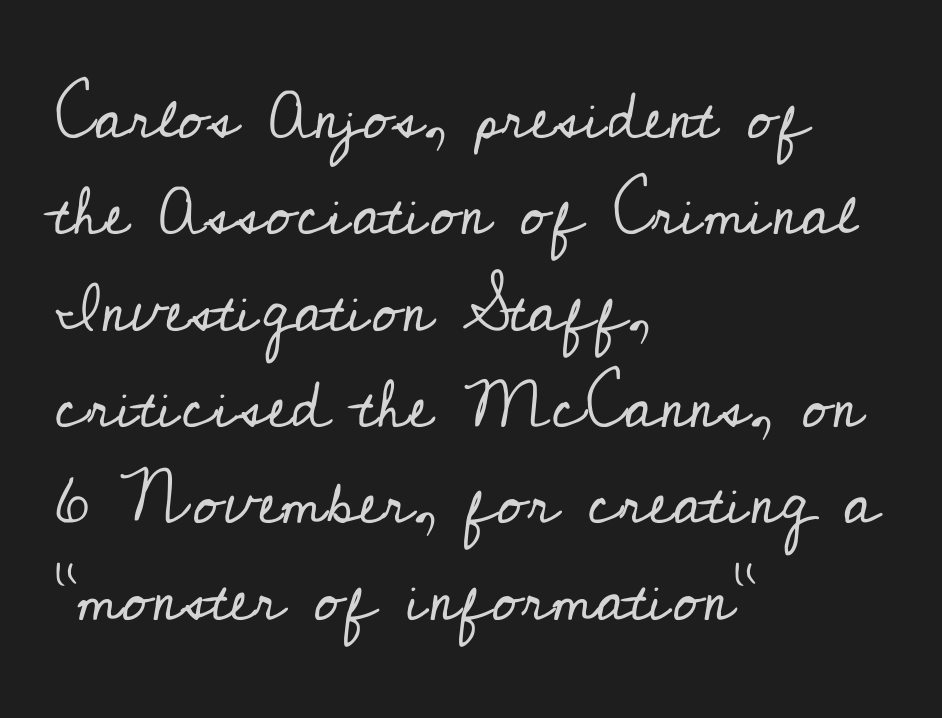
The image shows 66 px regular-weight serif type; set left-aligned, normal line spacing (1.46x), normal letter spacing, not underlined; low stroke contrast and a small x-height.
